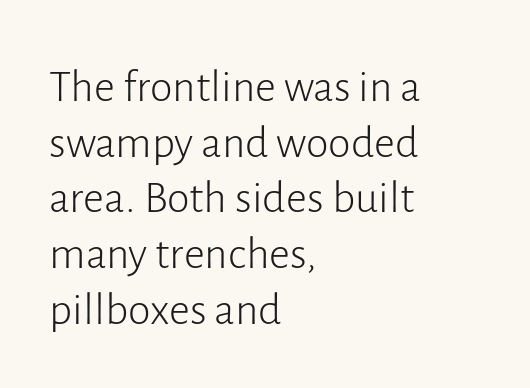
Beneath every word, the page is bare. Heaviness? Minimal to ordinary, like unemphasized prose. Line starts are locked; line ends wander. Here the glyphs are tracked normally, forming tight word shapes.
